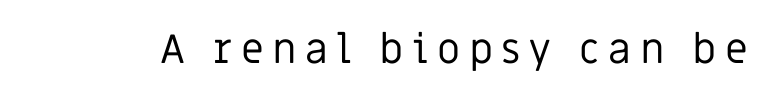
The image shows 41 px regular-weight sans-serif type, upright; set unusually wide letter spacing (+0.21 em), not underlined; low stroke contrast and a large x-height.
